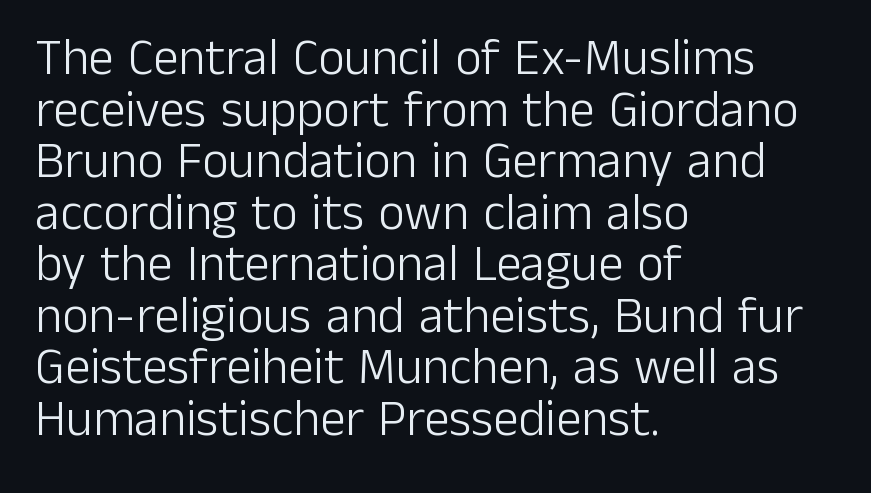
Compared with typical body copy, the letter spacing here is the same. Look at the bottom of the vertical strokes: they stop flat, with no serifs. Stems and bowls with no extra thickness — not bold. A classic flush-left, rag-right setting is used for this passage.
